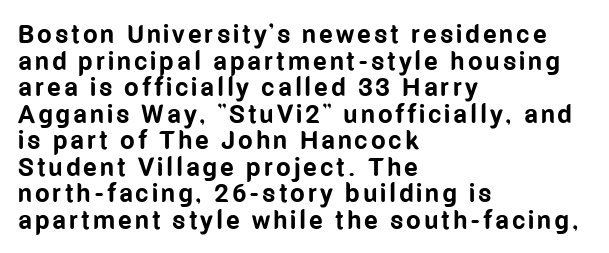
Q: Is the text bold? A: Yes.
Q: Is the text italic (slanted)? A: No, it is upright.
Q: Is the text underlined? A: No.
Q: How is the paragraph aligned? A: Left-aligned.
Q: Is the spacing between lines tight, normal or loose? A: Tight.
